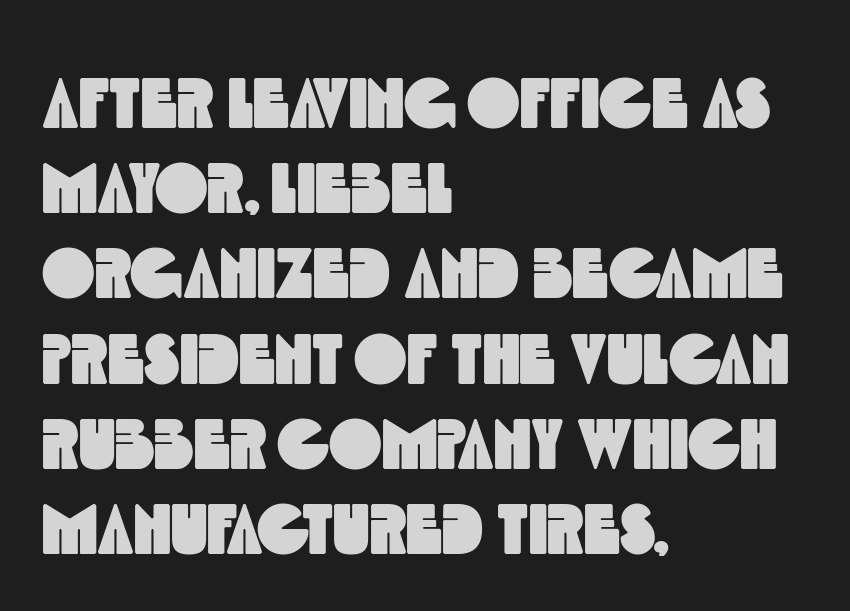
Q: Is the typeface a serif or a sans-serif typeface? A: Sans-serif.
Q: Is the text underlined? A: No.
Q: How is the paragraph aligned? A: Left-aligned.
Q: Is the spacing between letters normal or unusually wide? A: Normal.
Q: Width (condensed, normal, or wide)? A: Condensed.
Q: x-height? A: Large.
Q: Monospaced? A: No.
